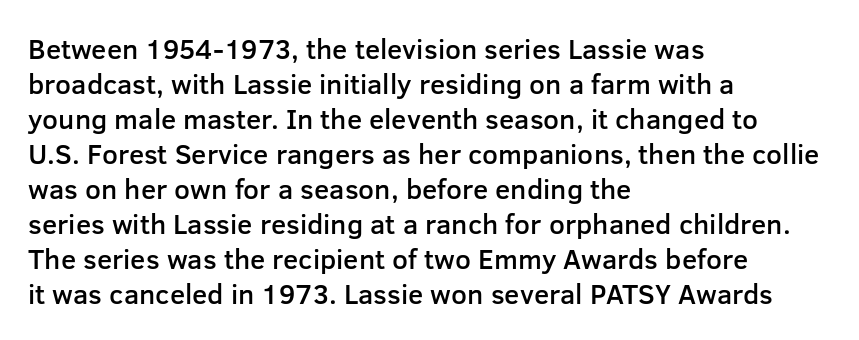
The image shows 28 px semibold sans-serif type, upright; set left-aligned, normal line spacing (1.25x), normal letter spacing, not underlined; low stroke contrast and a medium x-height.
